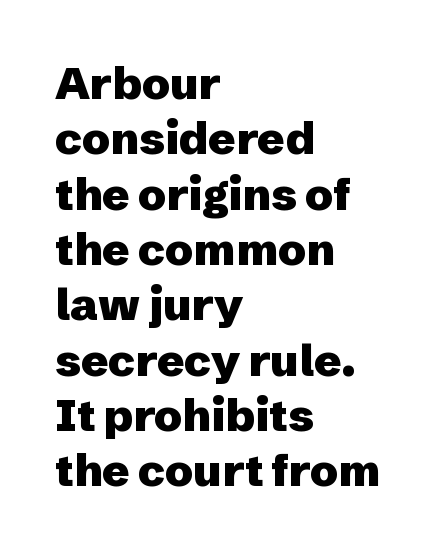
{"serif": "no", "italic": "no", "bold": "yes", "weight": "heavy", "width": "normal", "stroke_contrast": "low", "x_height": "medium", "monospaced": "no", "underline": "no", "align": "left", "line_spacing_ratio": 1.23, "letter_spacing": "normal", "letter_spacing_em": 0.0, "glyph_px": 45}
